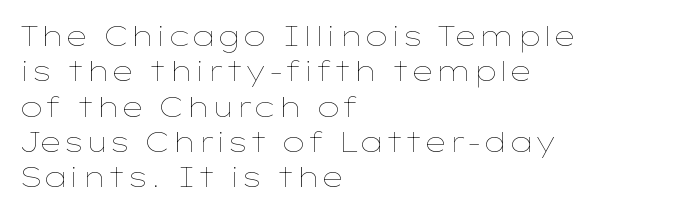
Q: Is the text bold? A: No.
Q: Is the text italic (slanted)? A: No, it is upright.
Q: Is the text underlined? A: No.
Q: How is the paragraph aligned? A: Left-aligned.
Q: Is the spacing between letters normal or unusually wide? A: Normal.
Q: Is the spacing between lines tight, normal or loose? A: Normal.
